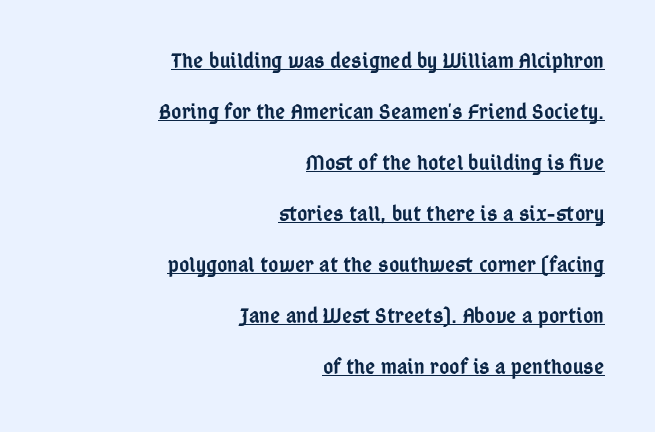
Q: Is the text bold? A: Semi-bold.
Q: Is the text italic (slanted)? A: No, it is upright.
Q: Is the text underlined? A: Yes.
Q: How is the paragraph aligned? A: Right-aligned.
Q: Is the spacing between letters normal or unusually wide? A: Normal.
Q: Is the spacing between lines tight, normal or loose? A: Loose.
